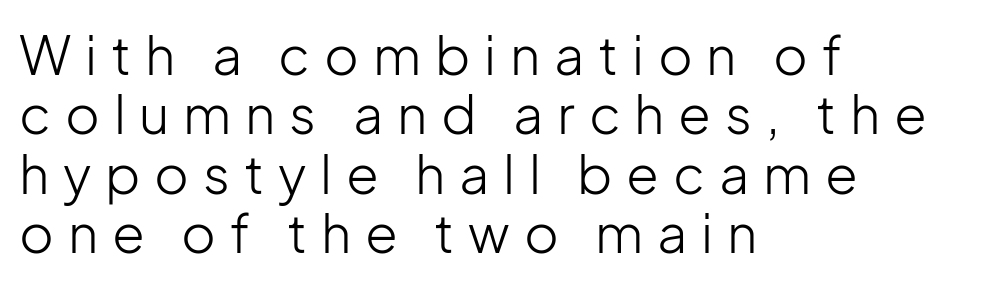
Q: Is the text bold? A: No.
Q: Is the text italic (slanted)? A: No, it is upright.
Q: Is the typeface a serif or a sans-serif typeface? A: Sans-serif.
Q: Is the text underlined? A: No.
Q: How is the paragraph aligned? A: Left-aligned.
Q: Is the spacing between letters normal or unusually wide? A: Unusually wide.
Q: Is the spacing between lines tight, normal or loose? A: Tight.
Q: Width (condensed, normal, or wide)? A: Normal.
Q: Stroke contrast? A: Low.
Q: x-height? A: Medium.
Q: Monospaced? A: No.
